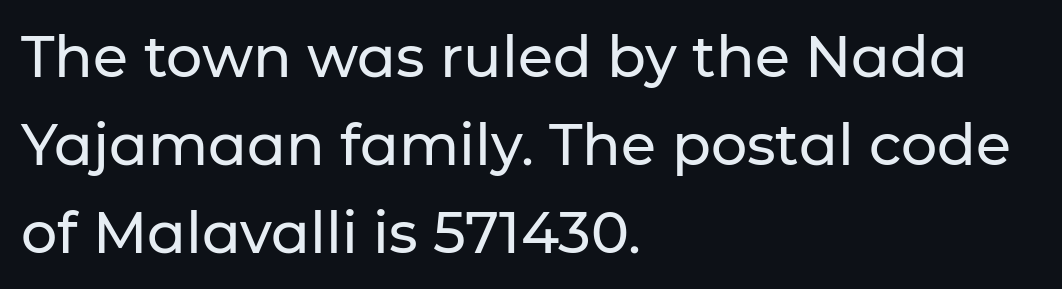
The image shows 57 px sans-serif type, upright; set left-aligned, normal line spacing (1.54x), normal letter spacing, not underlined; low stroke contrast and a medium x-height.
